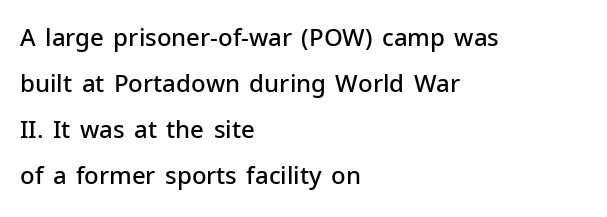
Q: Is the text bold? A: Semi-bold.
Q: Is the text italic (slanted)? A: No, it is upright.
Q: Is the text underlined? A: No.
Q: How is the paragraph aligned? A: Left-aligned.
Q: Is the spacing between letters normal or unusually wide? A: Normal.
Q: Is the spacing between lines tight, normal or loose? A: Loose.
